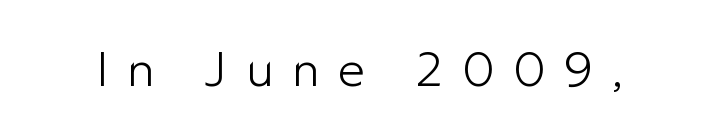
The image shows 48 px light sans-serif type, upright; set unusually wide letter spacing (+0.39 em), not underlined; low stroke contrast and a medium x-height.
